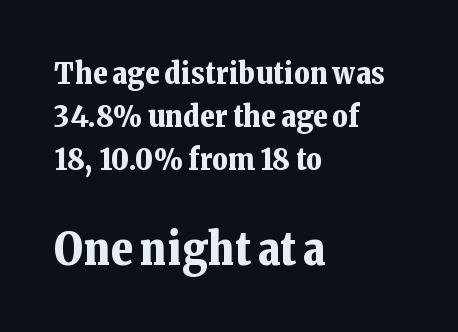
{"serif": "yes", "italic": "no", "bold": "yes", "weight": "bold", "width": "normal", "stroke_contrast": "low", "x_height": "medium", "monospaced": "no", "underline": "no", "align": "left", "line_spacing": "normal", "line_spacing_ratio": 1.44, "letter_spacing": "normal", "letter_spacing_em": 0.0, "larger_block": "second", "size_ratio": 1.5, "glyph_px": 45}
